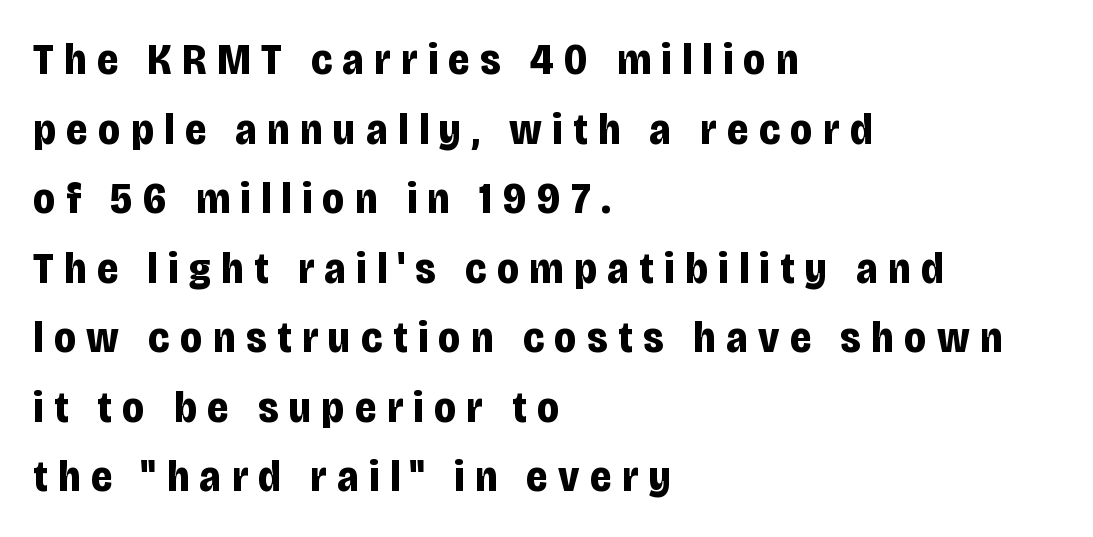
The image shows 44 px bold, condensed sans-serif type, upright; set left-aligned, normal line spacing (1.58x), unusually wide letter spacing (+0.24 em), not underlined; low stroke contrast and a large x-height.
